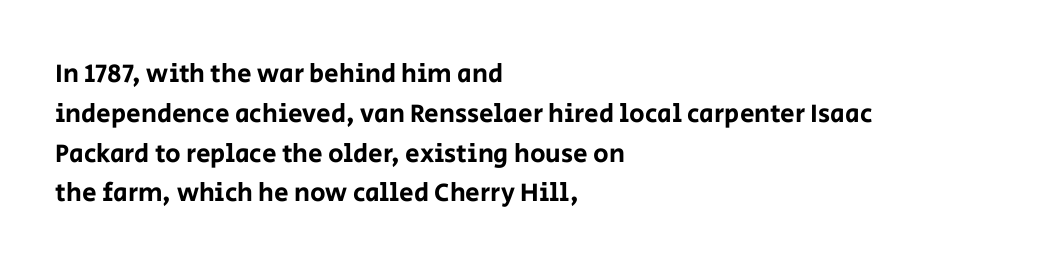
Q: Is the text italic (slanted)? A: No, it is upright.
Q: Is the text underlined? A: No.
Q: How is the paragraph aligned? A: Left-aligned.
Q: Is the spacing between letters normal or unusually wide? A: Normal.
Q: Is the spacing between lines tight, normal or loose? A: Normal.
